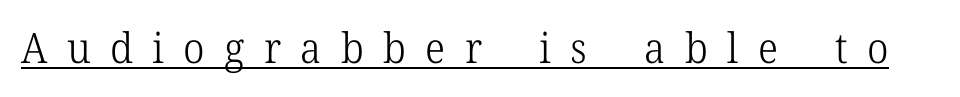
Q: Is the text bold? A: No.
Q: Is the text italic (slanted)? A: No, it is upright.
Q: Is the typeface a serif or a sans-serif typeface? A: Serif.
Q: Is the text underlined? A: Yes.
Q: Is the spacing between letters normal or unusually wide? A: Unusually wide.
Q: Width (condensed, normal, or wide)? A: Normal.
Q: Stroke contrast? A: Low.
Q: x-height? A: Medium.
Q: Monospaced? A: No.
